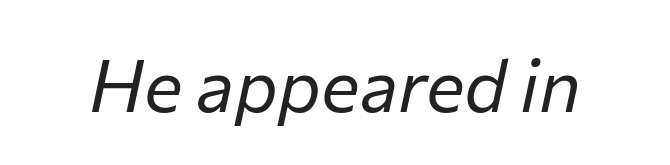
{"italic": "yes", "lean": "right", "slant_degrees": 12, "bold": "no", "weight": "regular", "width": "normal", "stroke_contrast": "low", "x_height": "medium", "monospaced": "no", "underline": "no", "letter_spacing": "normal", "letter_spacing_em": 0.0, "glyph_px": 73}
